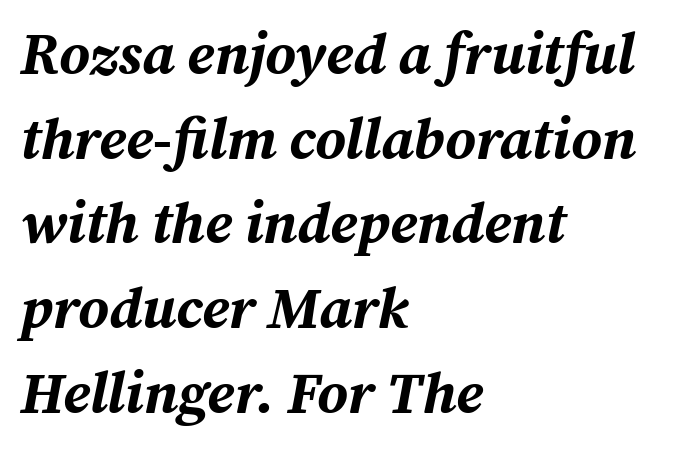
The image shows 58 px bold type, italic (leaning right); set left-aligned, normal line spacing (1.46x), normal letter spacing, not underlined; medium stroke contrast and a medium x-height.
